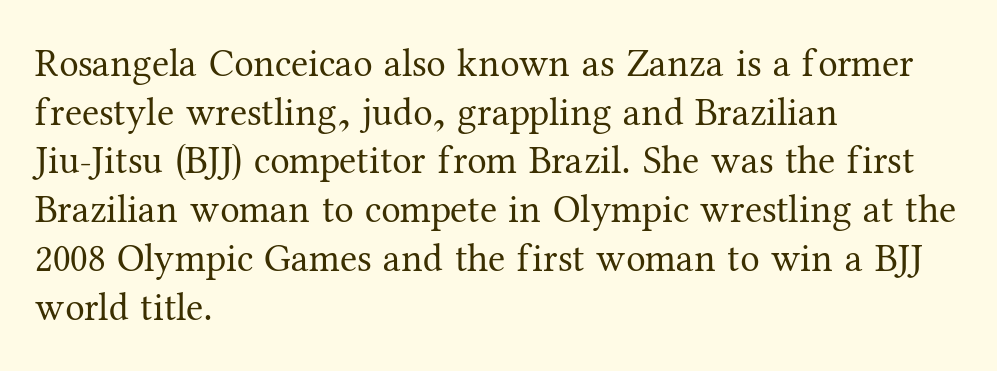
{"serif": "yes", "italic": "no", "bold": "no", "weight": "regular", "width": "normal", "stroke_contrast": "medium", "x_height": "medium", "monospaced": "no", "underline": "no", "align": "left", "line_spacing": "normal", "line_spacing_ratio": 1.25, "letter_spacing": "normal", "letter_spacing_em": 0.0, "glyph_px": 39}
